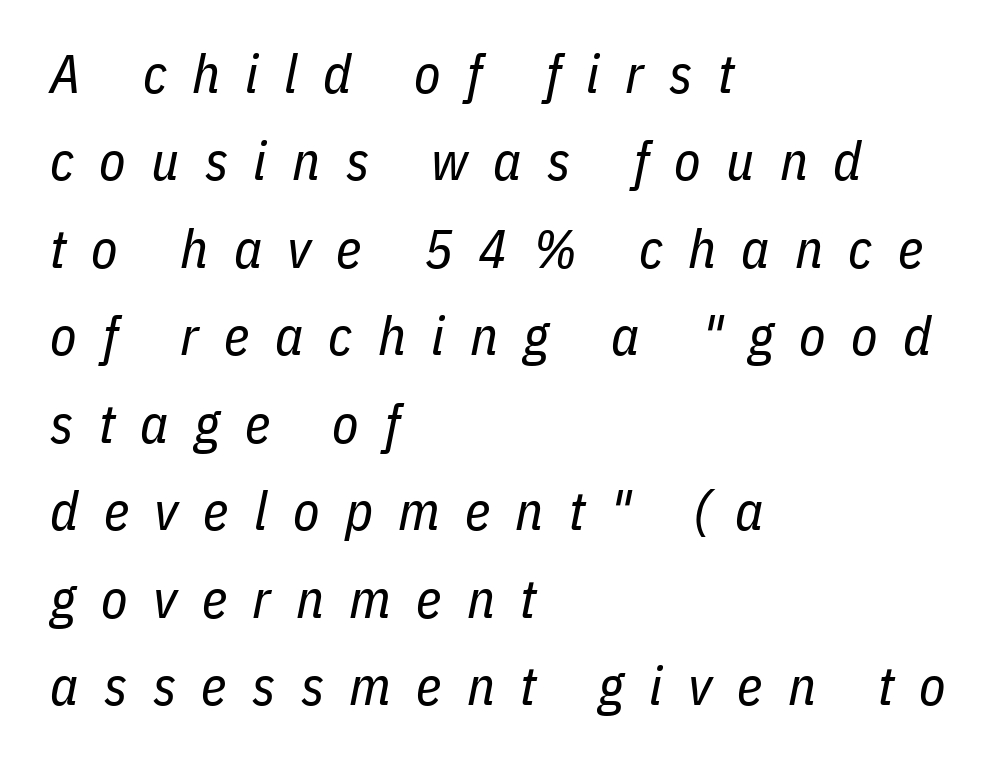
The image shows 54 px regular-weight, condensed type, italic (leaning right); set left-aligned, normal line spacing (1.62x), unusually wide letter spacing (+0.47 em), not underlined; low stroke contrast and a medium x-height.
